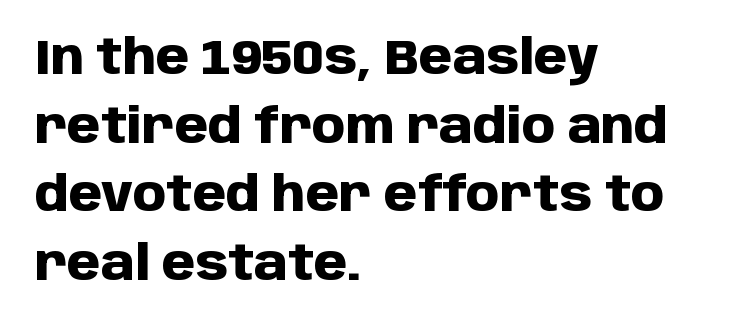
{"serif": "no", "italic": "no", "bold": "yes", "weight": "heavy", "width": "normal", "stroke_contrast": "low", "x_height": "large", "monospaced": "no", "underline": "no", "align": "left", "line_spacing": "normal", "line_spacing_ratio": 1.43, "letter_spacing": "normal", "letter_spacing_em": 0.0, "glyph_px": 48}
